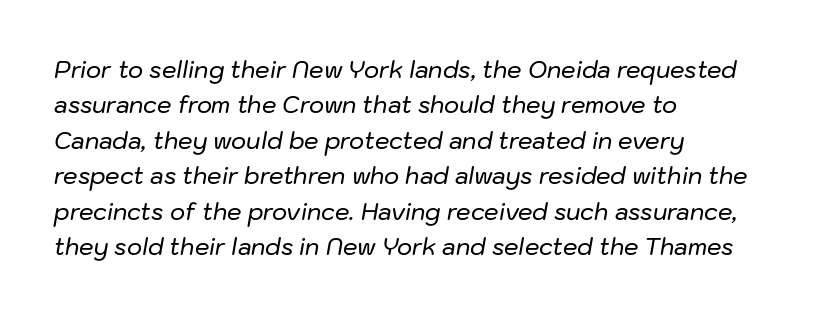
The image shows 23 px text type, italic (leaning right); set left-aligned, normal line spacing (1.54x), normal letter spacing, not underlined.
